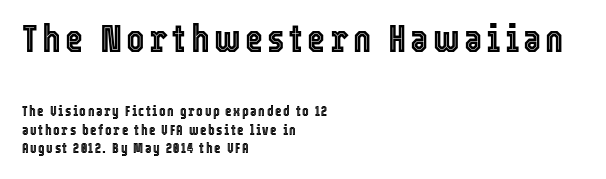
The image shows 39 px condensed type, upright; set left-aligned, normal line spacing (1.33x), not underlined; the first (top) block is 2.79x larger; a medium x-height.
